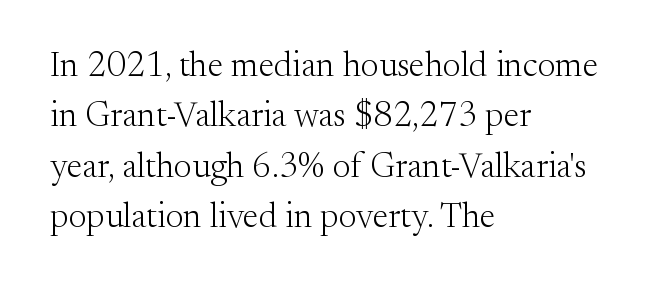
The image shows 35 px light serif type, upright; set left-aligned, normal line spacing (1.44x), normal letter spacing, not underlined; medium stroke contrast and a small x-height.
